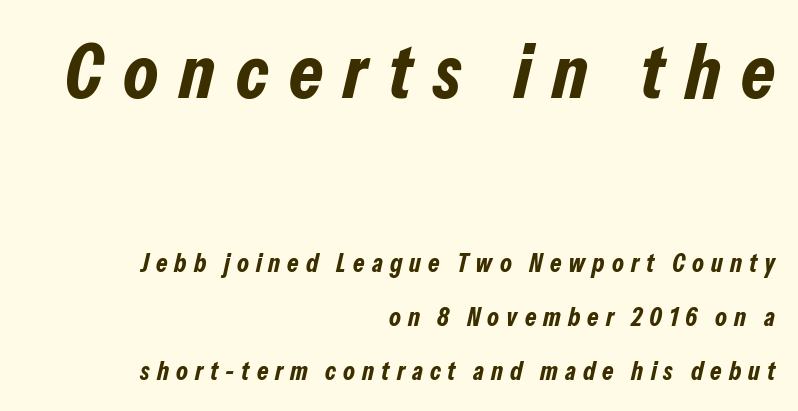
{"italic": "yes", "lean": "right", "slant_degrees": 13, "bold": "yes", "weight": "bold", "width": "condensed", "stroke_contrast": "low", "x_height": "medium", "monospaced": "no", "underline": "no", "align": "right", "line_spacing": "loose", "line_spacing_ratio": 2.09, "letter_spacing": "wide", "letter_spacing_em": 0.27, "larger_block": "first", "size_ratio": 2.96, "glyph_px": 77}
